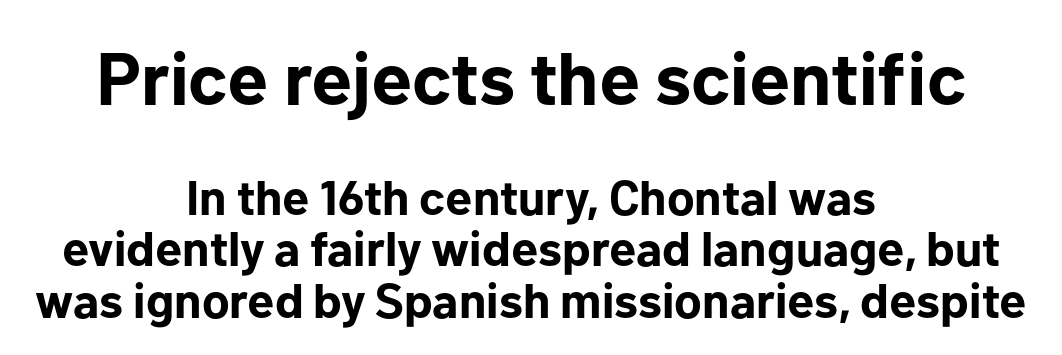
Q: Is the text bold? A: Yes.
Q: Is the text italic (slanted)? A: No, it is upright.
Q: Is the typeface a serif or a sans-serif typeface? A: Sans-serif.
Q: Is the text underlined? A: No.
Q: How is the paragraph aligned? A: Centered.
Q: Is the spacing between letters normal or unusually wide? A: Normal.
Q: Is the spacing between lines tight, normal or loose? A: Tight.
Q: Which block of text is set in a larger size, the first (top) or the second (bottom)? A: The first (top) one.
Q: Width (condensed, normal, or wide)? A: Normal.
Q: Stroke contrast? A: Low.
Q: x-height? A: Medium.
Q: Monospaced? A: No.
